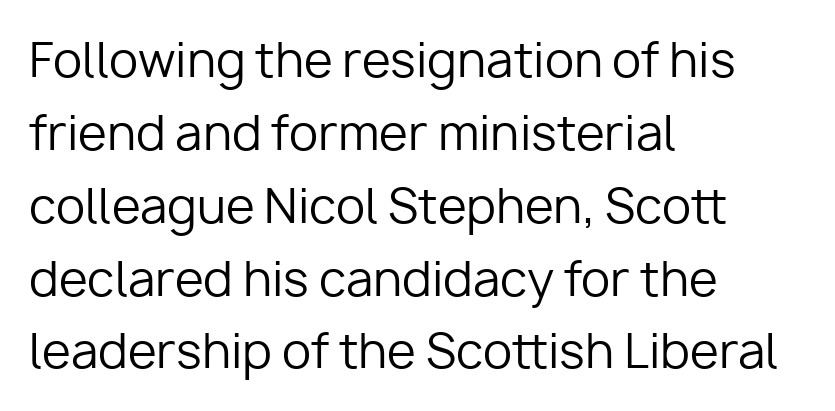
The image shows 47 px regular-weight sans-serif type, upright; set left-aligned, normal line spacing (1.55x), normal letter spacing, not underlined; low stroke contrast and a medium x-height.
